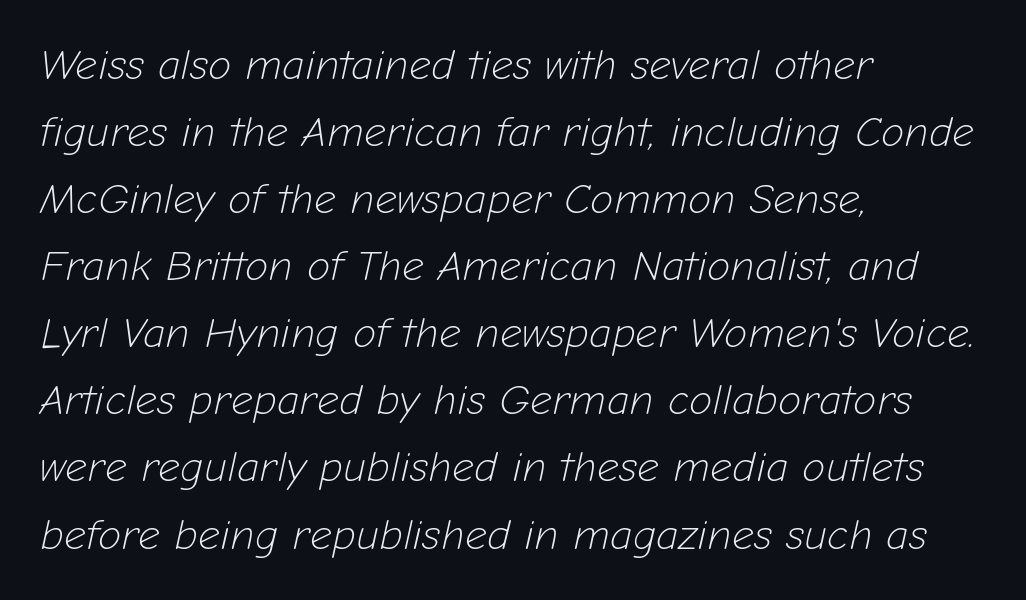
The image shows 43 px light type, italic (leaning right); set left-aligned, normal line spacing (1.56x), normal letter spacing, not underlined; low stroke contrast and a medium x-height.
